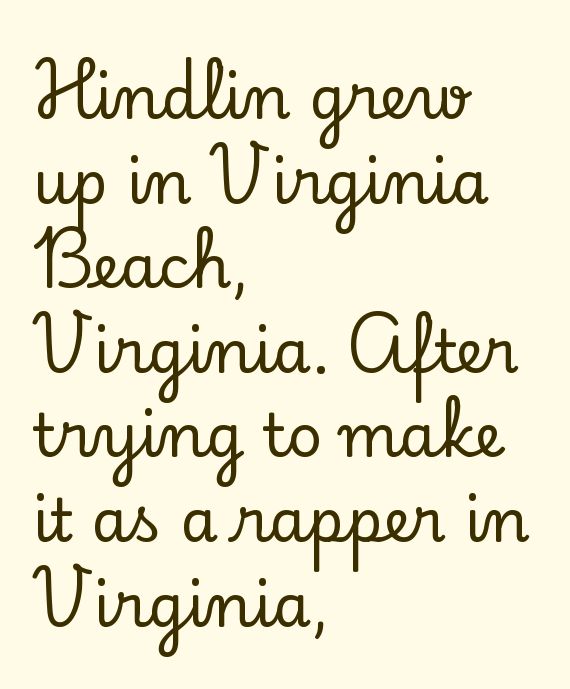
Unlike a clean sans, this face finishes its strokes with serifs. What stands out about the letter spacing? Nothing — it is the standard amount. The typesetter chose a ragged-right arrangement here. The axis of the letterforms is exactly vertical.
